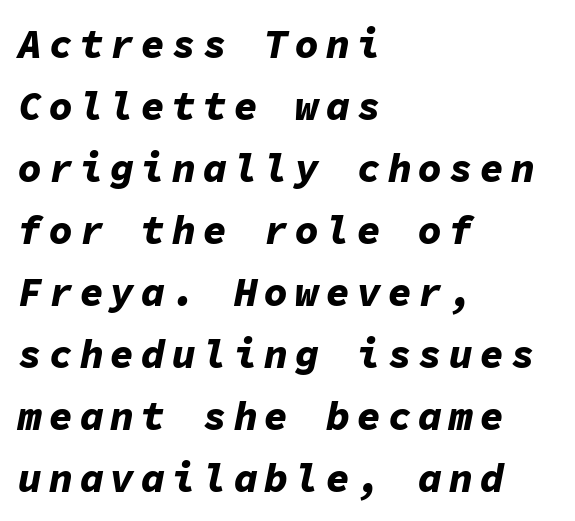
{"italic": "yes", "lean": "right", "slant_degrees": 11, "bold": "yes", "weight": "bold", "width": "normal", "stroke_contrast": "low", "x_height": "medium", "monospaced": "yes", "underline": "no", "align": "left", "line_spacing": "normal", "line_spacing_ratio": 1.55, "glyph_px": 40}
